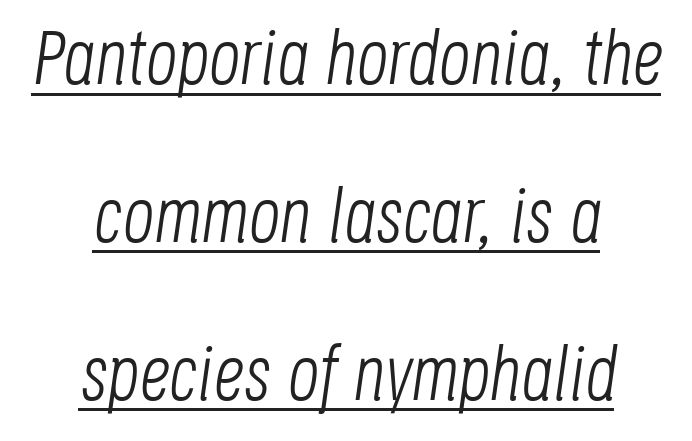
{"italic": "yes", "lean": "right", "slant_degrees": 8, "bold": "no", "weight": "light", "width": "condensed", "stroke_contrast": "low", "x_height": "large", "monospaced": "no", "underline": "yes", "align": "center", "line_spacing": "loose", "line_spacing_ratio": 2.05, "letter_spacing": "normal", "letter_spacing_em": 0.0, "glyph_px": 77}
